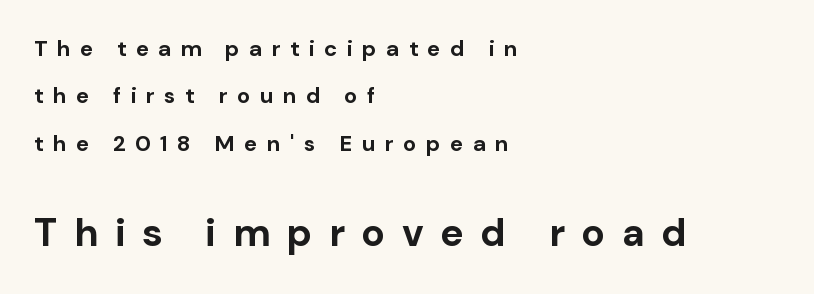
Italic: no, the glyphs are upright roman. The passage shown has open, widely tracked lettering throughout. Descenders are the only things crossing below the line. Each line starts at the same left margin while the right side varies. To sum up the face: it is a sans, with no serifs.
